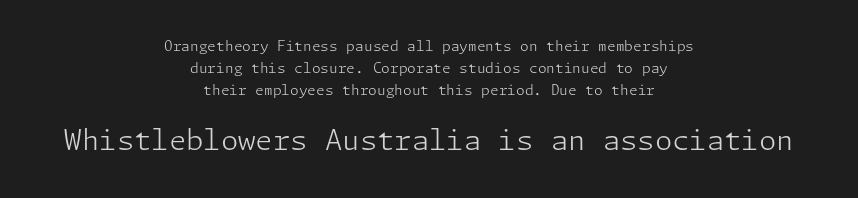
Weight: not bold — regular or lighter. The rendering enlarges the type as you move from the upper chunk to the lower. This sample uses plain, unmodified letter spacing. Designer's note — italics off, roman on. Beneath every word, the page is bare.
